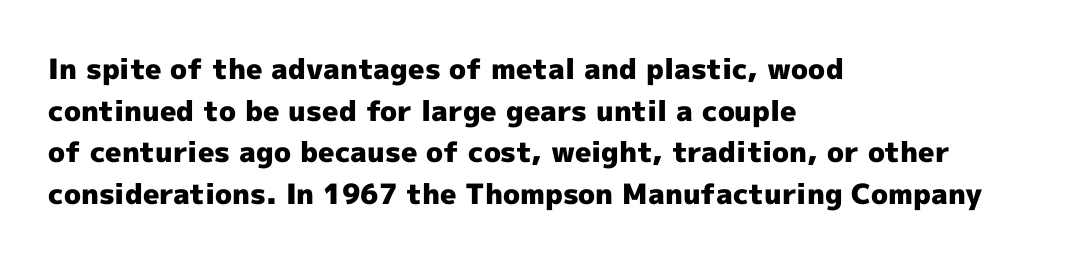
This is sans-serif lettering, the kind often seen on screens and signage. Observe the ordinary spacing: letters are neighbours, not strangers. Italic: no, the glyphs are upright roman. Each new line begins a customary step beneath the previous one. The rag falls on the right side of this text block.
